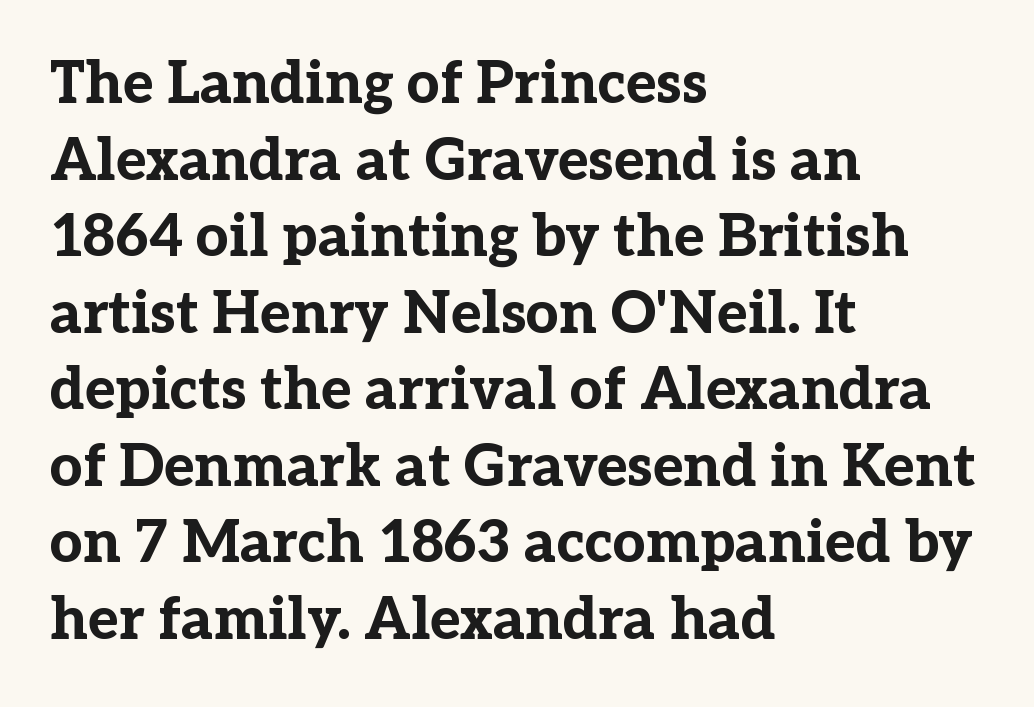
Q: Is the text bold? A: Yes.
Q: Is the text italic (slanted)? A: No, it is upright.
Q: Is the typeface a serif or a sans-serif typeface? A: Serif.
Q: Is the text underlined? A: No.
Q: How is the paragraph aligned? A: Left-aligned.
Q: Is the spacing between letters normal or unusually wide? A: Normal.
Q: Is the spacing between lines tight, normal or loose? A: Normal.
Q: Width (condensed, normal, or wide)? A: Normal.
Q: Stroke contrast? A: Low.
Q: x-height? A: Medium.
Q: Monospaced? A: No.
